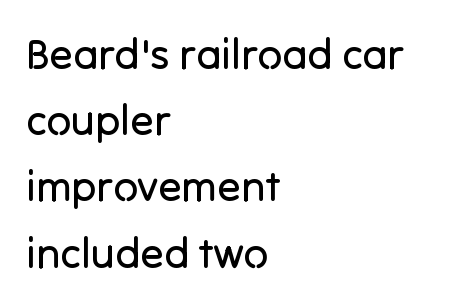
Q: Is the text bold? A: No.
Q: Is the text italic (slanted)? A: No, it is upright.
Q: Is the typeface a serif or a sans-serif typeface? A: Sans-serif.
Q: Is the text underlined? A: No.
Q: How is the paragraph aligned? A: Left-aligned.
Q: Is the spacing between letters normal or unusually wide? A: Normal.
Q: Is the spacing between lines tight, normal or loose? A: Normal.
Q: Width (condensed, normal, or wide)? A: Normal.
Q: Stroke contrast? A: Low.
Q: x-height? A: Medium.
Q: Monospaced? A: No.
